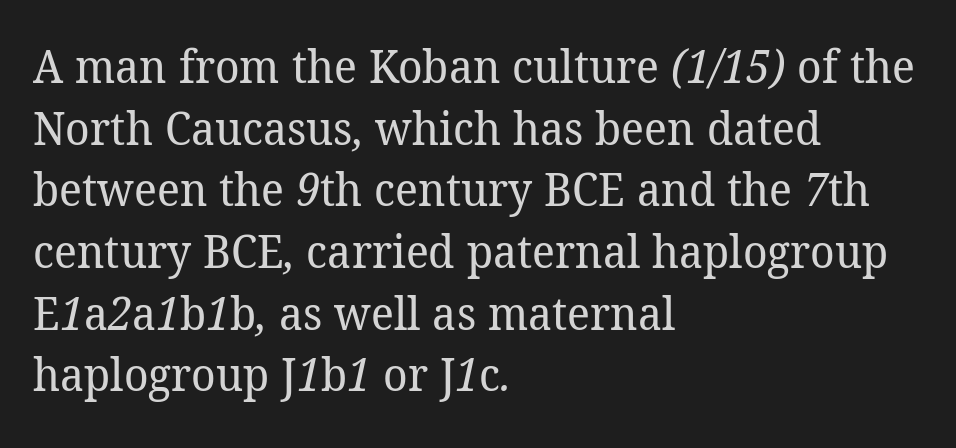
The image shows 46 px regular-weight serif type; set left-aligned, normal line spacing (1.34x), normal letter spacing, not underlined; low stroke contrast and a medium x-height.
